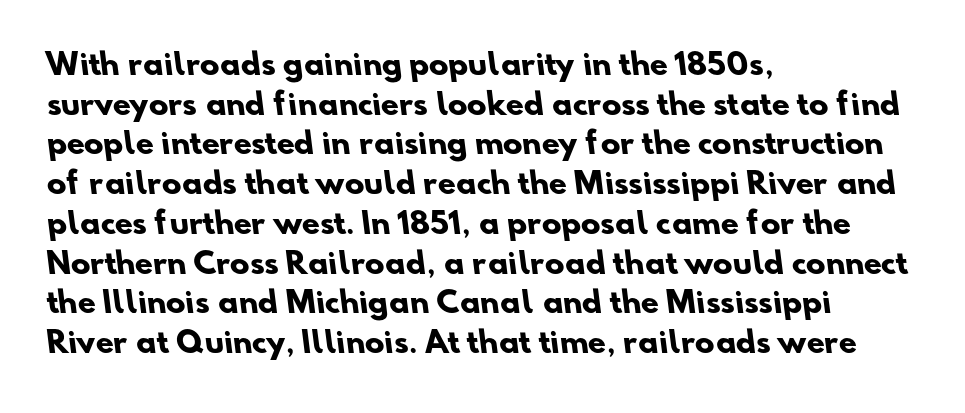
The image shows 29 px heavy sans-serif type; set left-aligned, normal line spacing (1.37x), normal letter spacing, not underlined; low stroke contrast and a small x-height.
